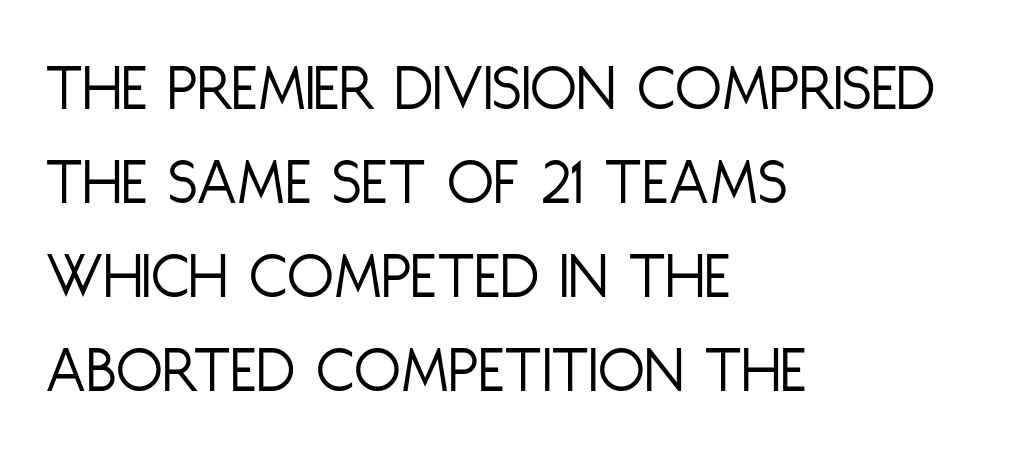
The image shows 68 px light, condensed sans-serif type, upright; set left-aligned, normal line spacing (1.38x), normal letter spacing, not underlined; low stroke contrast and a large x-height.
